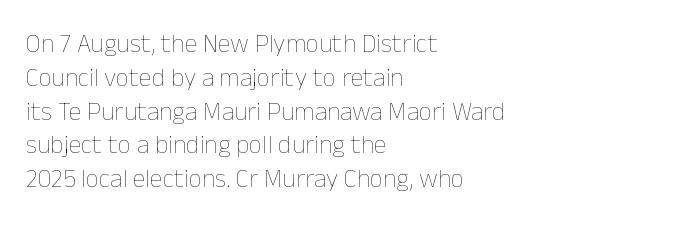
Q: Is the text bold? A: No.
Q: Is the text italic (slanted)? A: No, it is upright.
Q: Is the text underlined? A: No.
Q: How is the paragraph aligned? A: Left-aligned.
Q: Is the spacing between letters normal or unusually wide? A: Normal.
Q: Is the spacing between lines tight, normal or loose? A: Normal.
